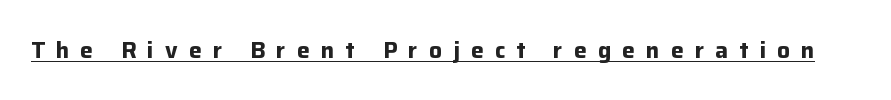
The image shows 23 px bold type, upright; set unusually wide letter spacing (+0.48 em), underlined.
